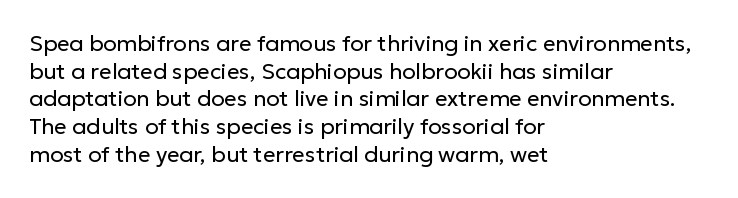
The image shows 22 px text type, upright; set left-aligned, normal line spacing (1.26x), normal letter spacing, not underlined.
